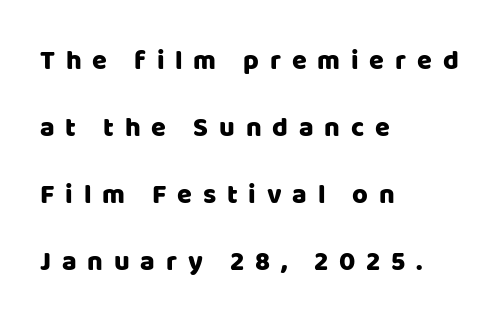
Does the leading feel generous? Absolutely, it's lavish. The tracking jumps out immediately: characters are airy and widely separated. Italic: no, the glyphs are upright roman. Unmarked baselines from the first word to the last.
